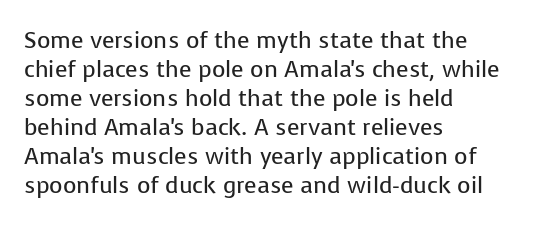
Q: Is the text bold? A: No.
Q: Is the text italic (slanted)? A: No, it is upright.
Q: Is the text underlined? A: No.
Q: How is the paragraph aligned? A: Left-aligned.
Q: Is the spacing between letters normal or unusually wide? A: Normal.
Q: Is the spacing between lines tight, normal or loose? A: Normal.
